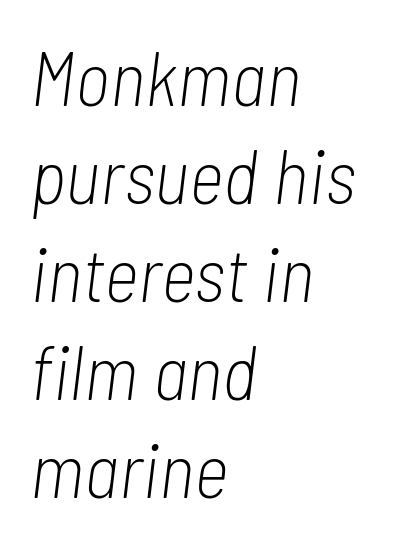
The image shows 76 px light, condensed type, italic (leaning right); set left-aligned, normal line spacing (1.29x), normal letter spacing, not underlined; low stroke contrast and a medium x-height.
